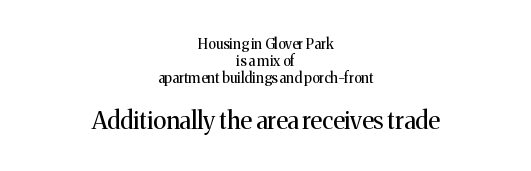
{"italic": "no", "bold": "no", "underline": "no", "align": "center", "line_spacing_ratio": 1.2, "letter_spacing": "normal", "letter_spacing_em": 0.0, "larger_block": "second", "size_ratio": 1.71, "glyph_px": 24}
